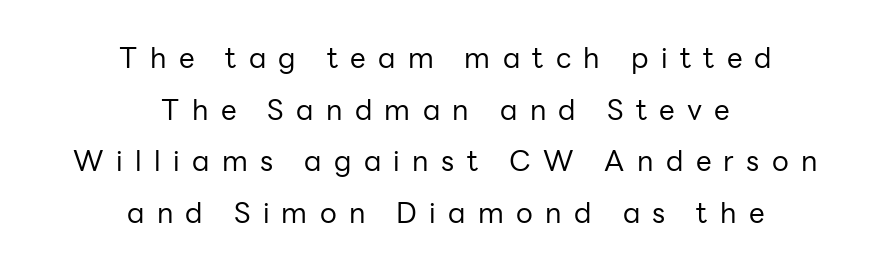
Tall strokes in this sample are plumb rather than angled. The passage shown is typed in a proportional face where columns would drift. In CSS terms this would be text-align: center. Look at the tracking — it's clearly loosened, letters drifting apart. Regarding serifs, this sample does without them.
